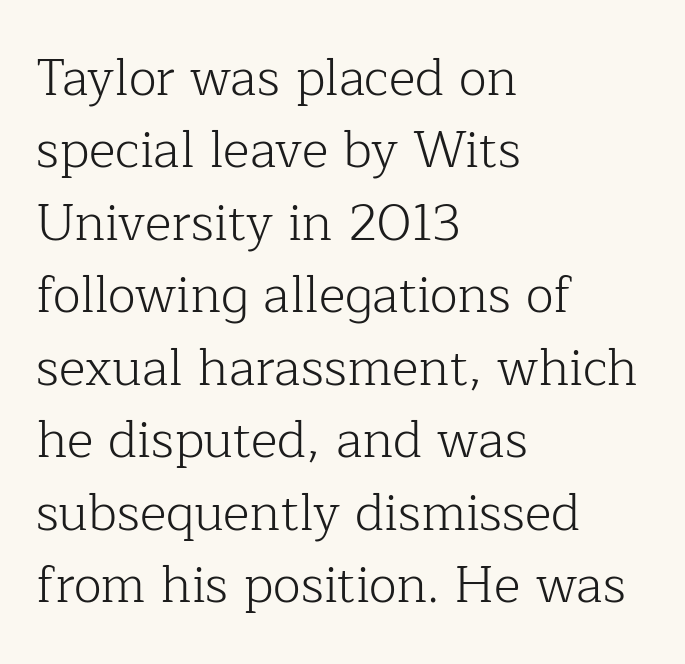
Q: Is the text bold? A: No.
Q: Is the text italic (slanted)? A: No, it is upright.
Q: Is the typeface a serif or a sans-serif typeface? A: Serif.
Q: Is the text underlined? A: No.
Q: How is the paragraph aligned? A: Left-aligned.
Q: Is the spacing between letters normal or unusually wide? A: Normal.
Q: Is the spacing between lines tight, normal or loose? A: Normal.
Q: Width (condensed, normal, or wide)? A: Normal.
Q: Stroke contrast? A: Low.
Q: x-height? A: Medium.
Q: Monospaced? A: No.
